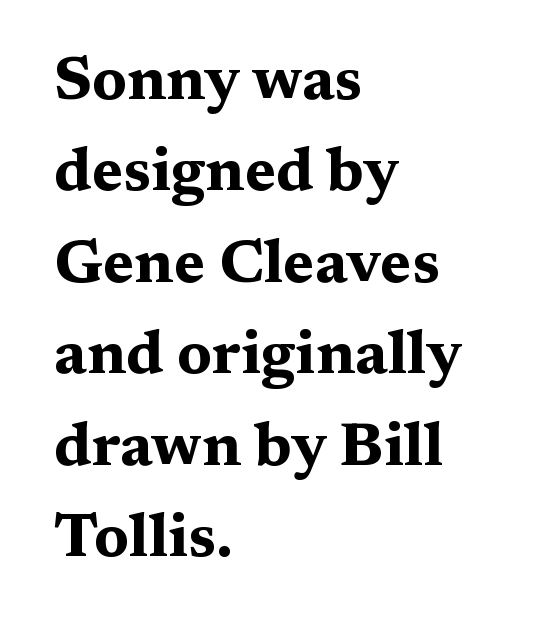
Q: Is the text bold? A: Yes.
Q: Is the text italic (slanted)? A: No, it is upright.
Q: Is the typeface a serif or a sans-serif typeface? A: Serif.
Q: Is the text underlined? A: No.
Q: How is the paragraph aligned? A: Left-aligned.
Q: Is the spacing between letters normal or unusually wide? A: Normal.
Q: Is the spacing between lines tight, normal or loose? A: Normal.
Q: Width (condensed, normal, or wide)? A: Wide.
Q: Stroke contrast? A: Medium.
Q: x-height? A: Medium.
Q: Monospaced? A: No.
